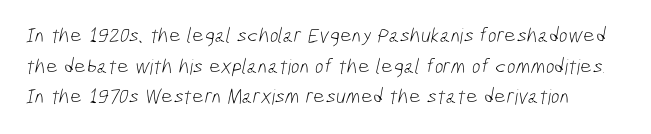
{"bold": "no", "underline": "no", "line_spacing": "normal", "line_spacing_ratio": 1.46, "letter_spacing": "normal", "letter_spacing_em": 0.0, "glyph_px": 21}
